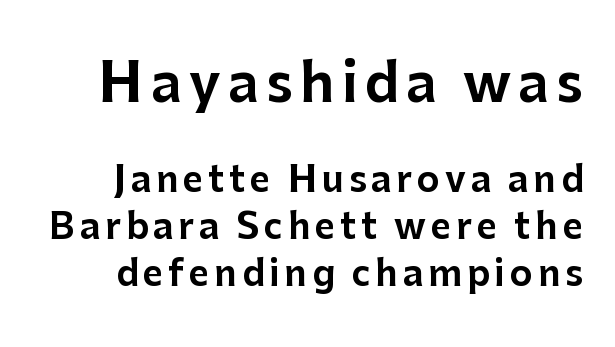
{"serif": "no", "italic": "no", "width": "normal", "stroke_contrast": "low", "x_height": "medium", "monospaced": "no", "underline": "no", "line_spacing": "normal", "line_spacing_ratio": 1.34, "larger_block": "first", "size_ratio": 1.51, "glyph_px": 53}
